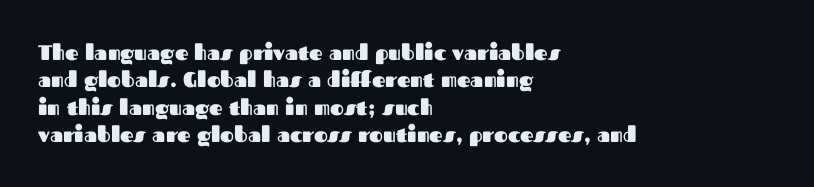
The rendering anchors every line to the left-hand side. This is the regular roman posture of the typeface. A normal amount of white space separates one row of letters from the next. The face used here is rendered with its standard letterfit. A clean baseline with only descenders dipping below it. The sample has been set heavy, in full bold.
